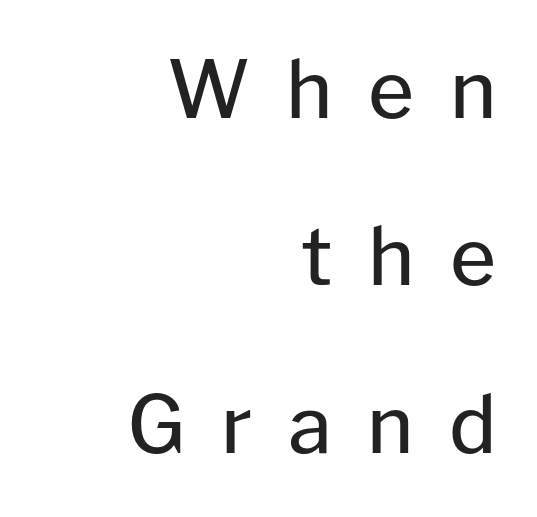
Q: Is the text bold? A: No.
Q: Is the text italic (slanted)? A: No, it is upright.
Q: Is the typeface a serif or a sans-serif typeface? A: Sans-serif.
Q: Is the text underlined? A: No.
Q: How is the paragraph aligned? A: Right-aligned.
Q: Is the spacing between letters normal or unusually wide? A: Unusually wide.
Q: Is the spacing between lines tight, normal or loose? A: Loose.
Q: Width (condensed, normal, or wide)? A: Normal.
Q: Stroke contrast? A: Low.
Q: x-height? A: Medium.
Q: Monospaced? A: No.
